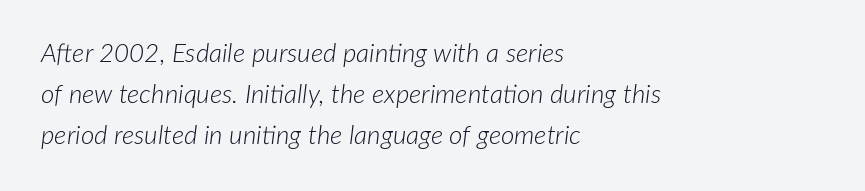
The image shows 26 px text type, italic (leaning right); set left-aligned, normal line spacing (1.57x), normal letter spacing, not underlined.
